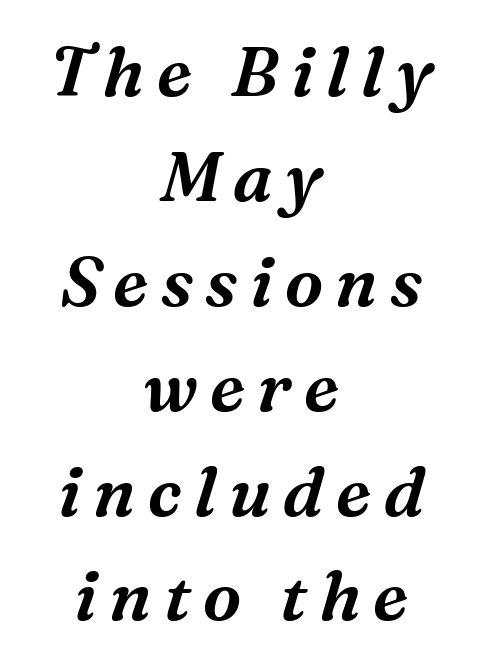
{"serif": "yes", "italic": "yes", "lean": "right", "slant_degrees": 16, "width": "normal", "stroke_contrast": "medium", "x_height": "medium", "monospaced": "no", "underline": "no", "align": "center", "line_spacing": "normal", "line_spacing_ratio": 1.52, "glyph_px": 69}
